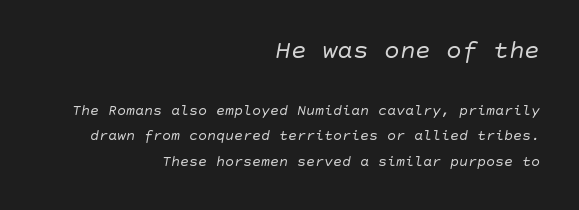
Q: Is the text bold? A: No.
Q: Is the text italic (slanted)? A: Yes, it leans right by about 10 degrees.
Q: Is the text underlined? A: No.
Q: How is the paragraph aligned? A: Right-aligned.
Q: Is the spacing between letters normal or unusually wide? A: Normal.
Q: Is the spacing between lines tight, normal or loose? A: Normal.
Q: Which block of text is set in a larger size, the first (top) or the second (bottom)? A: The first (top) one.
